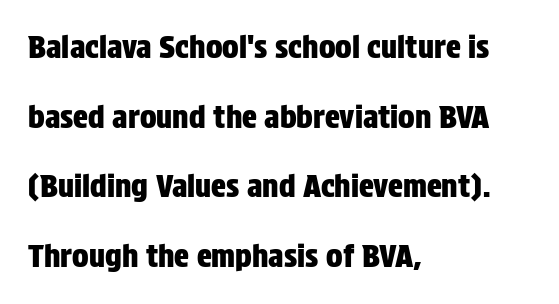
The image shows 31 px condensed sans-serif type, upright; set left-aligned, loose line spacing (2.25x), normal letter spacing, not underlined; low stroke contrast and a large x-height.
